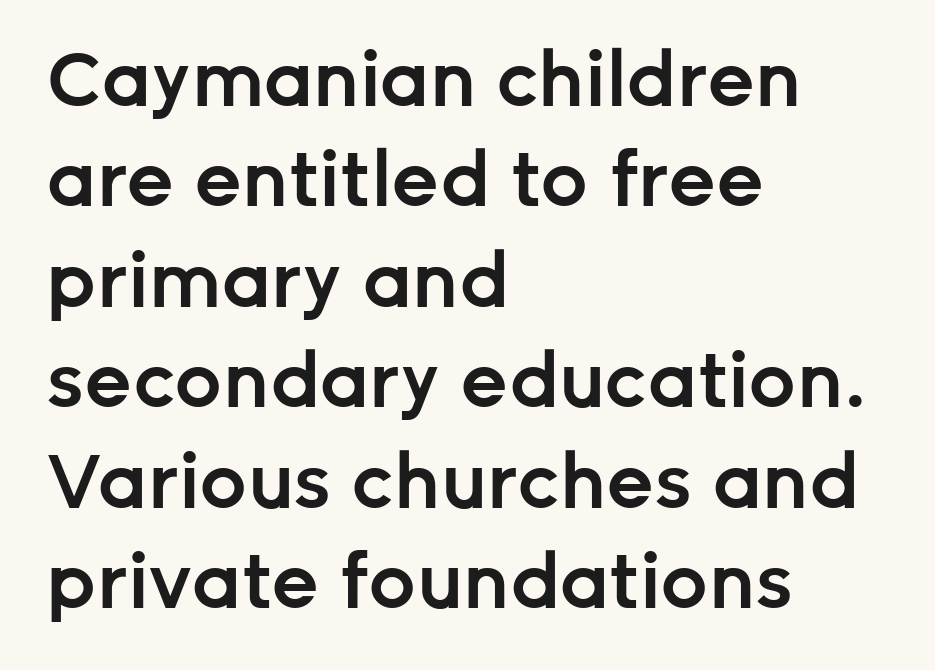
{"serif": "no", "italic": "no", "bold": "semi", "weight": "semibold", "width": "normal", "stroke_contrast": "low", "x_height": "medium", "monospaced": "no", "underline": "no", "align": "left", "line_spacing": "normal", "line_spacing_ratio": 1.34, "letter_spacing": "normal", "letter_spacing_em": 0.0, "glyph_px": 75}
